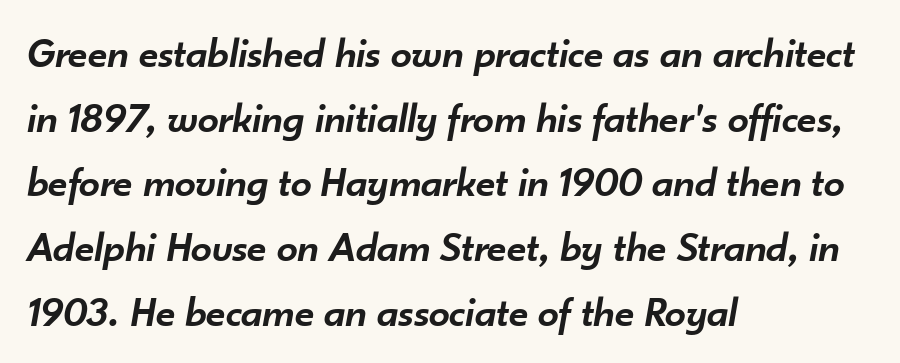
The image shows 42 px semibold type, italic (leaning right); set left-aligned, normal line spacing (1.54x), normal letter spacing, not underlined; low stroke contrast and a small x-height.
